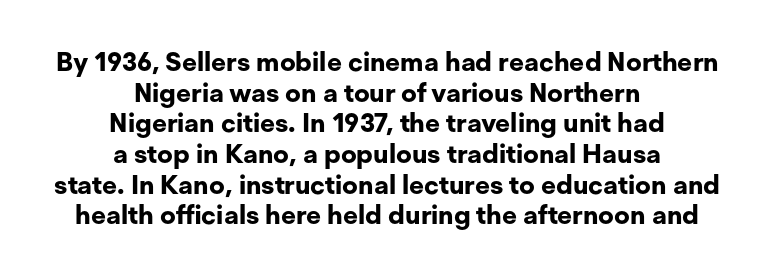
Q: Is the text bold? A: Yes.
Q: Is the text italic (slanted)? A: No, it is upright.
Q: Is the text underlined? A: No.
Q: How is the paragraph aligned? A: Centered.
Q: Is the spacing between letters normal or unusually wide? A: Normal.
